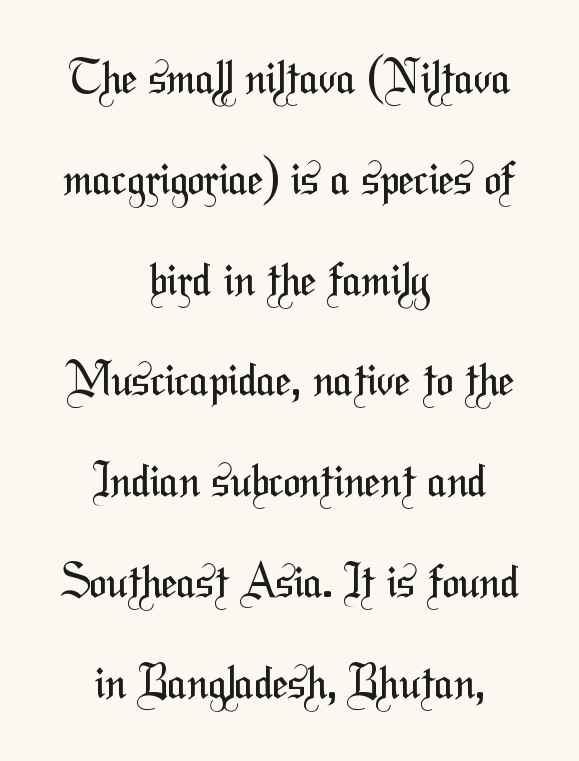
The passage shown is typed in a proportional face where columns would drift. Grotesque or geometric, the face here clearly has no serifs. Vertical stems look standard width or narrower in stroke. Words float on clear page, feet unadorned.
